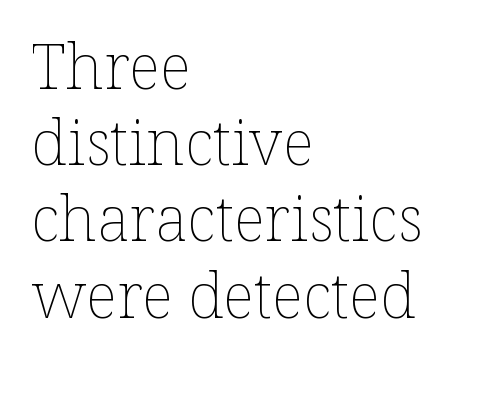
Q: Is the text bold? A: No.
Q: Is the text italic (slanted)? A: No, it is upright.
Q: Is the text underlined? A: No.
Q: How is the paragraph aligned? A: Left-aligned.
Q: Is the spacing between letters normal or unusually wide? A: Normal.
Q: Width (condensed, normal, or wide)? A: Normal.
Q: Stroke contrast? A: Low.
Q: x-height? A: Medium.
Q: Monospaced? A: No.
